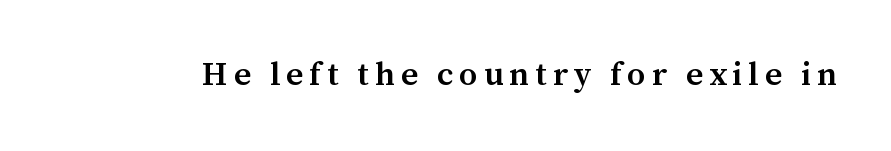
Is this a fixed-width face? No — the glyphs have proportional, varying widths. Ascenders rise straight up at ninety degrees. The letters carry serifs — small finishing strokes at the ends of their stems. Slightly chunky letters — semibold, I'd say, not full bold. Underlining? Definitely not there.
